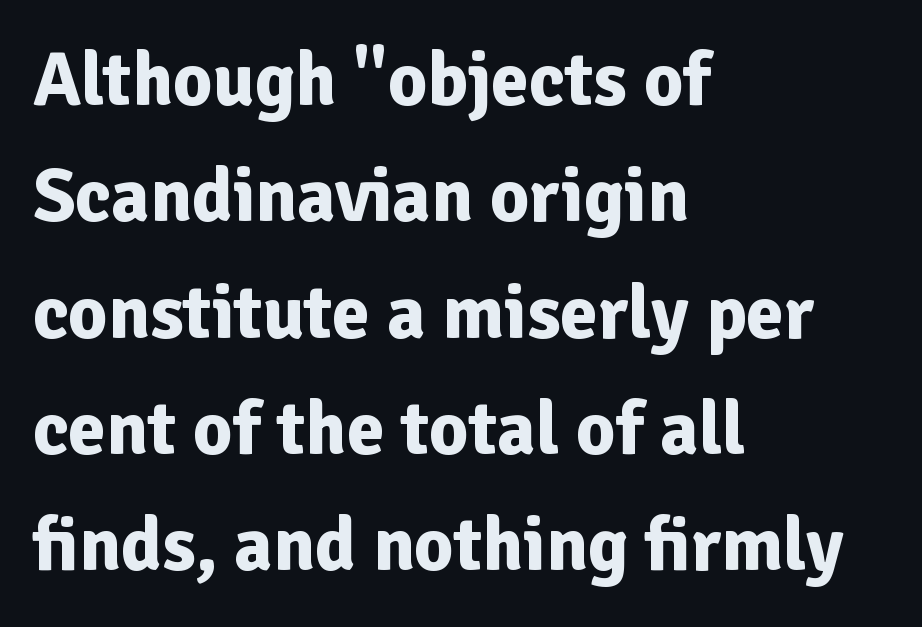
Q: Is the text bold? A: Yes.
Q: Is the text italic (slanted)? A: No, it is upright.
Q: Is the typeface a serif or a sans-serif typeface? A: Sans-serif.
Q: Is the text underlined? A: No.
Q: How is the paragraph aligned? A: Left-aligned.
Q: Is the spacing between letters normal or unusually wide? A: Normal.
Q: Is the spacing between lines tight, normal or loose? A: Normal.
Q: Width (condensed, normal, or wide)? A: Normal.
Q: Stroke contrast? A: Low.
Q: x-height? A: Medium.
Q: Monospaced? A: No.
